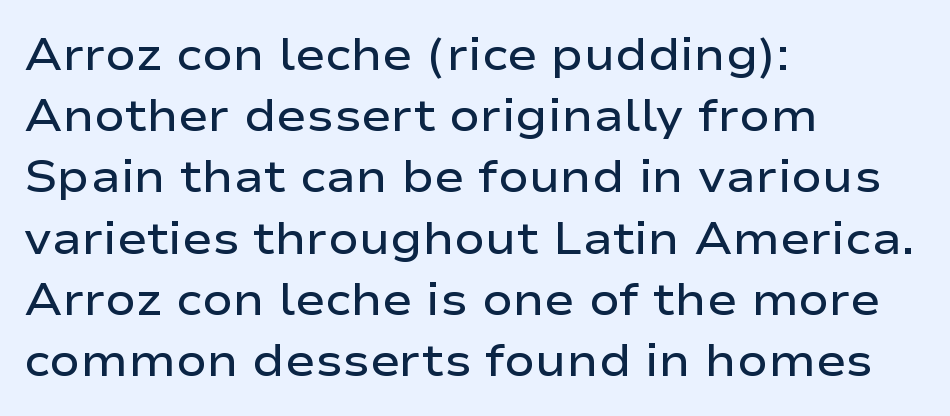
As a designer I'd log this as weight 600, semibold. I'd call this a sans setting — the letters go barefoot. The rendering keeps characters at their native spacing. Anything drawn beneath the words? Only blank space. You could not count columns in this text — the font is proportionally spaced.
